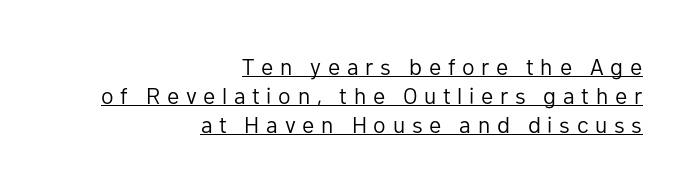
{"italic": "no", "bold": "no", "underline": "yes", "align": "right", "line_spacing": "normal", "line_spacing_ratio": 1.27, "letter_spacing": "wide", "letter_spacing_em": 0.29, "glyph_px": 23}
